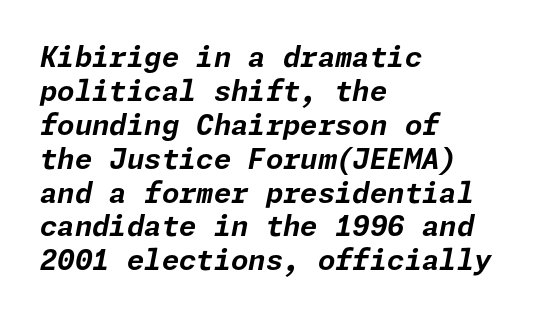
{"italic": "yes", "lean": "right", "slant_degrees": 11, "bold": "yes", "weight": "bold", "width": "normal", "stroke_contrast": "low", "x_height": "medium", "underline": "no", "align": "left", "line_spacing_ratio": 1.21, "letter_spacing": "normal", "letter_spacing_em": 0.0, "glyph_px": 28}
